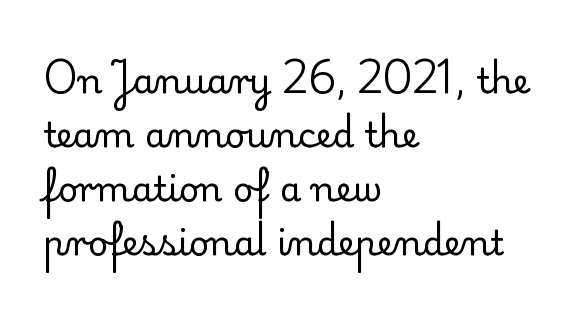
Q: Is the text bold? A: No.
Q: Is the text italic (slanted)? A: No, it is upright.
Q: Is the typeface a serif or a sans-serif typeface? A: Serif.
Q: Is the text underlined? A: No.
Q: How is the paragraph aligned? A: Left-aligned.
Q: Is the spacing between letters normal or unusually wide? A: Normal.
Q: Is the spacing between lines tight, normal or loose? A: Normal.
Q: Width (condensed, normal, or wide)? A: Normal.
Q: Stroke contrast? A: Low.
Q: x-height? A: Small.
Q: Monospaced? A: No.
